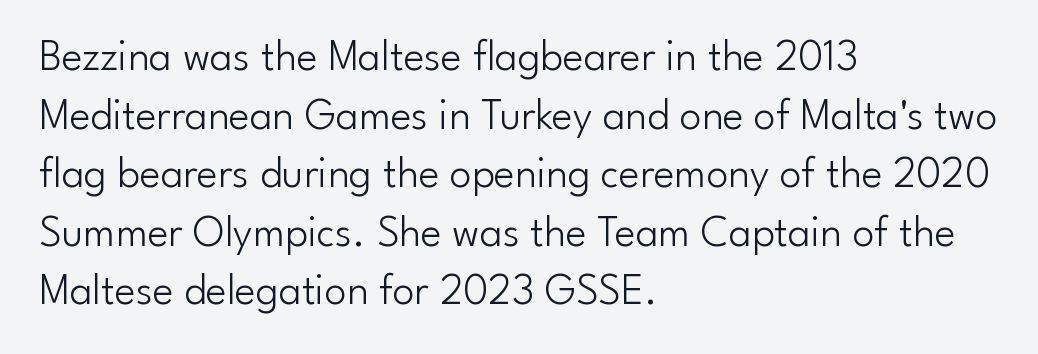
Here the designer chose a conventional face with non-uniform glyph widths. Spacing between characters is what you'd get straight out of the box. This sample keeps an unexceptional amount of space between lines. Horizontally, the lines are justified to the leading edge only. A roman cut, with each character standing at attention. This reads as an unemphasized weight, regular at the heaviest.
